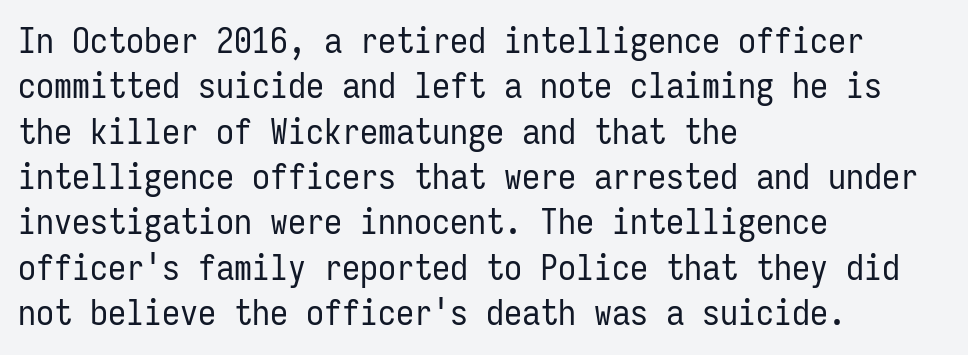
The image shows 36 px regular-weight, condensed sans-serif type, upright, monospaced; set left-aligned, normal line spacing (1.26x), normal letter spacing, not underlined; low stroke contrast and a medium x-height.
